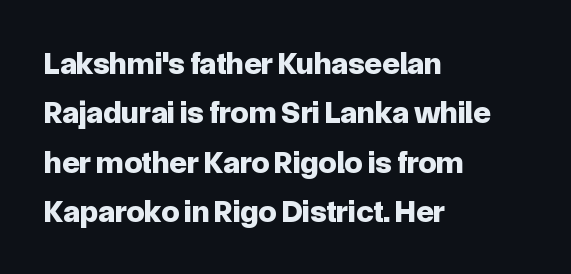
The image shows 32 px bold sans-serif type, upright; set left-aligned, normal line spacing (1.54x), normal letter spacing, not underlined; low stroke contrast and a medium x-height.
